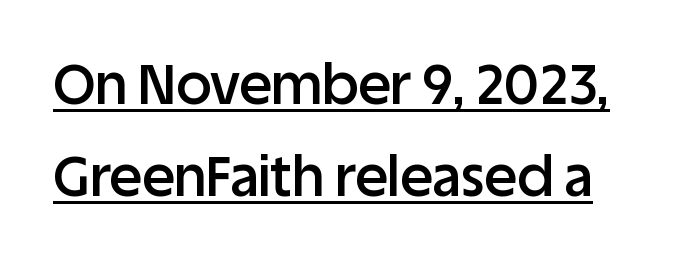
{"serif": "no", "italic": "no", "bold": "semi", "weight": "semibold", "width": "normal", "stroke_contrast": "low", "x_height": "large", "monospaced": "no", "underline": "yes", "line_spacing": "normal", "line_spacing_ratio": 1.68, "letter_spacing": "normal", "letter_spacing_em": 0.0, "glyph_px": 55}
